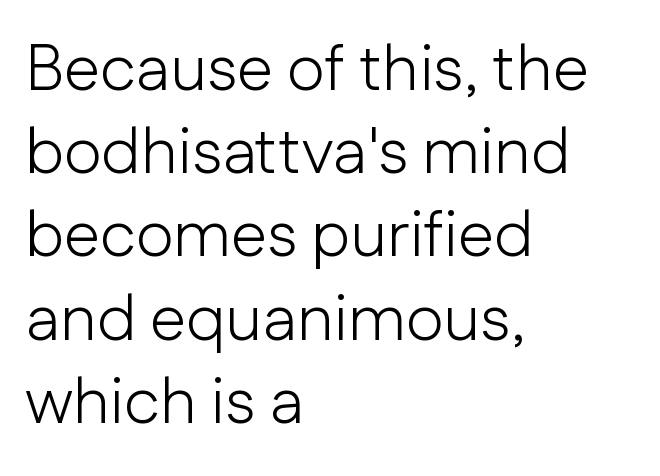
{"serif": "no", "italic": "no", "bold": "no", "weight": "light", "width": "normal", "stroke_contrast": "low", "x_height": "medium", "monospaced": "no", "underline": "no", "align": "left", "line_spacing": "normal", "line_spacing_ratio": 1.28, "letter_spacing": "normal", "letter_spacing_em": 0.0, "glyph_px": 65}
